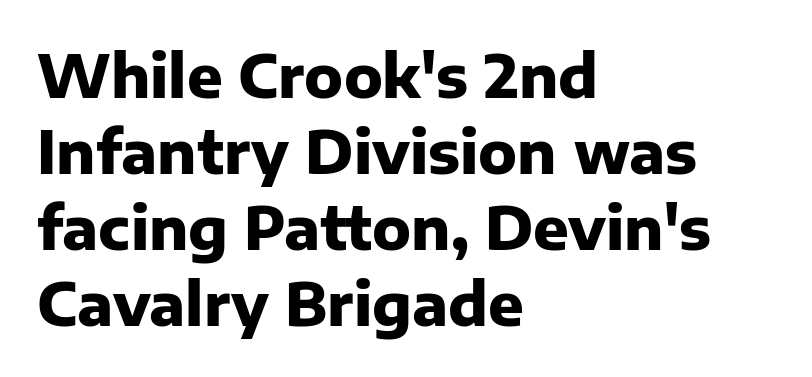
{"serif": "no", "italic": "no", "bold": "yes", "weight": "heavy", "width": "normal", "stroke_contrast": "low", "x_height": "medium", "monospaced": "no", "underline": "no", "align": "left", "line_spacing": "normal", "line_spacing_ratio": 1.29, "letter_spacing": "normal", "letter_spacing_em": 0.0, "glyph_px": 59}
